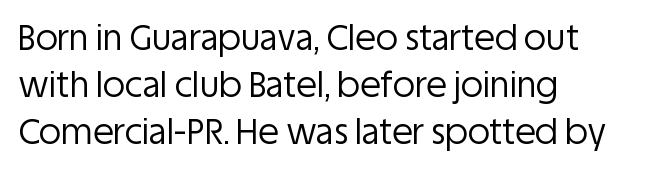
Q: Is the text bold? A: No.
Q: Is the text italic (slanted)? A: No, it is upright.
Q: Is the typeface a serif or a sans-serif typeface? A: Sans-serif.
Q: Is the text underlined? A: No.
Q: How is the paragraph aligned? A: Left-aligned.
Q: Is the spacing between letters normal or unusually wide? A: Normal.
Q: Is the spacing between lines tight, normal or loose? A: Normal.
Q: Width (condensed, normal, or wide)? A: Normal.
Q: Stroke contrast? A: Low.
Q: x-height? A: Large.
Q: Monospaced? A: No.
